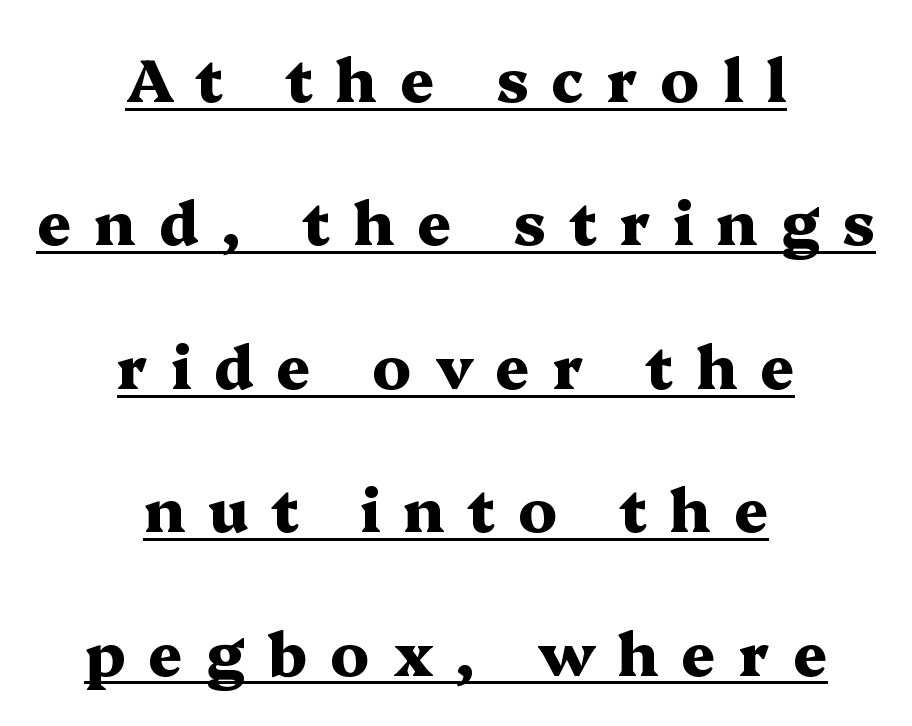
The image shows 60 px heavy, wide serif type, upright; set centered, loose line spacing (2.39x), unusually wide letter spacing (+0.38 em), underlined; medium stroke contrast and a medium x-height.
